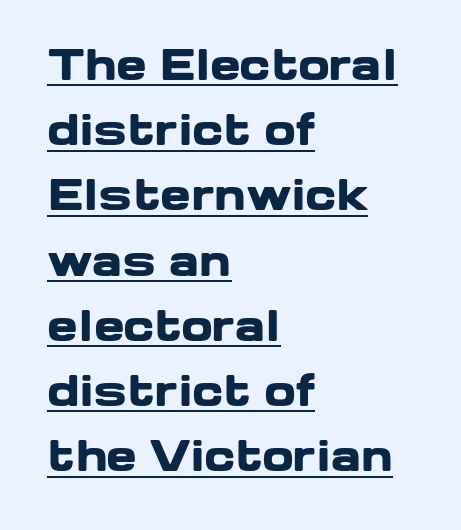
Q: Is the text bold? A: Yes.
Q: Is the text italic (slanted)? A: No, it is upright.
Q: Is the typeface a serif or a sans-serif typeface? A: Sans-serif.
Q: Is the text underlined? A: Yes.
Q: How is the paragraph aligned? A: Left-aligned.
Q: Is the spacing between letters normal or unusually wide? A: Normal.
Q: Is the spacing between lines tight, normal or loose? A: Normal.
Q: Width (condensed, normal, or wide)? A: Wide.
Q: Stroke contrast? A: Low.
Q: x-height? A: Medium.
Q: Monospaced? A: No.
